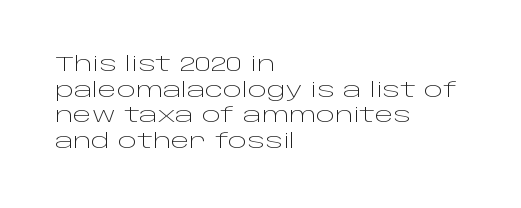
{"italic": "no", "bold": "no", "underline": "no", "align": "left", "line_spacing": "normal", "line_spacing_ratio": 1.28, "letter_spacing": "normal", "letter_spacing_em": 0.0, "glyph_px": 20}
